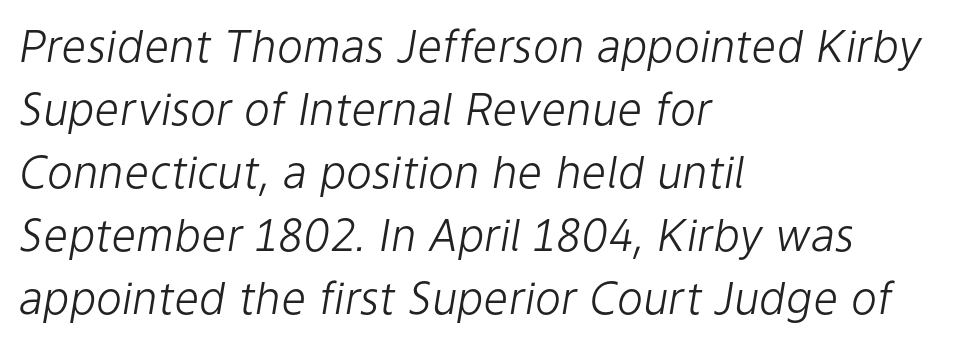
Notice how the stems are inclined rather than vertical — that's the hallmark of italics. Summary of weight: not heavy and not bold. The typesetter chose a ragged-right arrangement here. Look at the tracking — it's just the regular setting, nothing added. This rendering features lettering with no underline.
